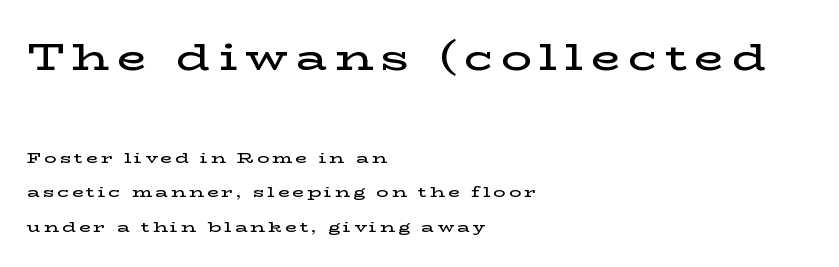
You could not count columns in this text — the font is proportionally spaced. Check under the words: just untouched page. The passage shown is typeset with a serif family. Visually the block forms a straight wall on the left and a jagged coastline on the right. Here the first block reads like a headline and the second like body copy.
